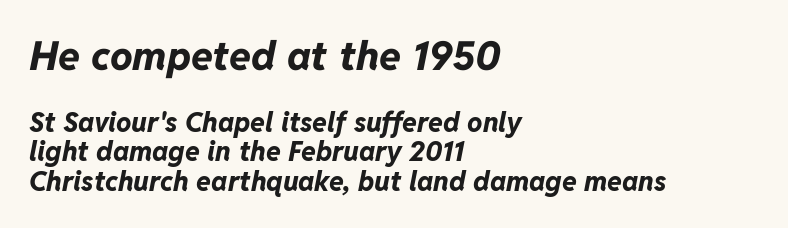
The image shows 40 px bold type, italic (leaning right); set left-aligned, tight line spacing (1.08x), normal letter spacing, not underlined; the first (top) block is 1.48x larger; low stroke contrast and a medium x-height.
